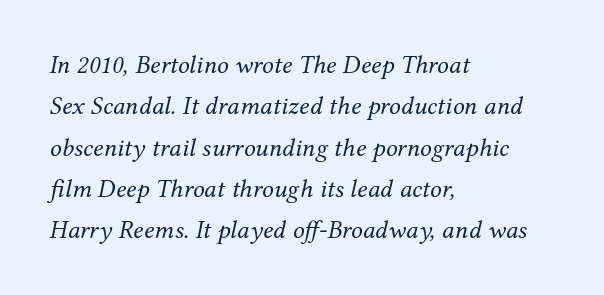
The image shows 26 px text type, italic (leaning right); set left-aligned, normal line spacing (1.59x), normal letter spacing, not underlined.
